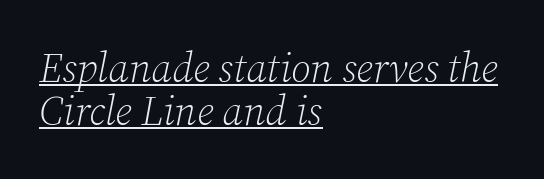
The image shows 41 px light serif type, italic (leaning right); set left-aligned, tight line spacing (1.05x), normal letter spacing, underlined; low stroke contrast and a medium x-height.
